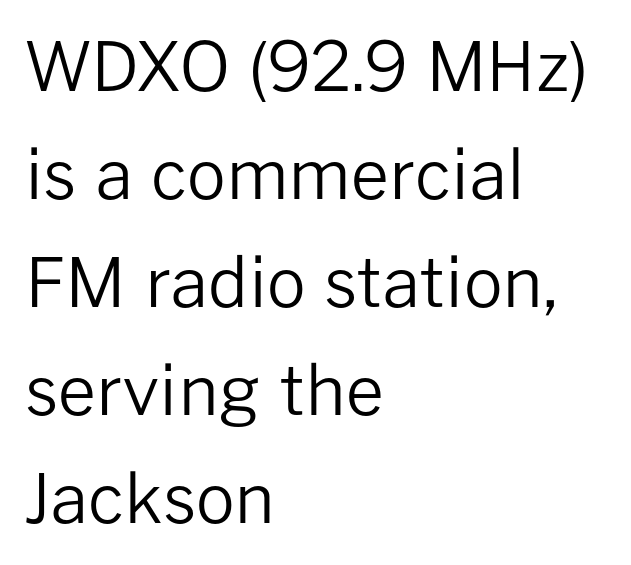
{"serif": "no", "italic": "no", "bold": "no", "weight": "regular", "width": "normal", "stroke_contrast": "low", "x_height": "medium", "monospaced": "no", "underline": "no", "align": "left", "line_spacing": "normal", "line_spacing_ratio": 1.59, "letter_spacing": "normal", "letter_spacing_em": 0.0, "glyph_px": 68}
